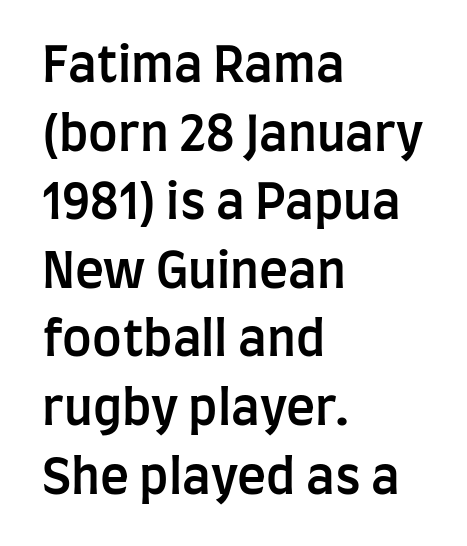
The image shows 49 px semibold, condensed sans-serif type, upright; set left-aligned, normal line spacing (1.4x), normal letter spacing, not underlined; low stroke contrast and a large x-height.
